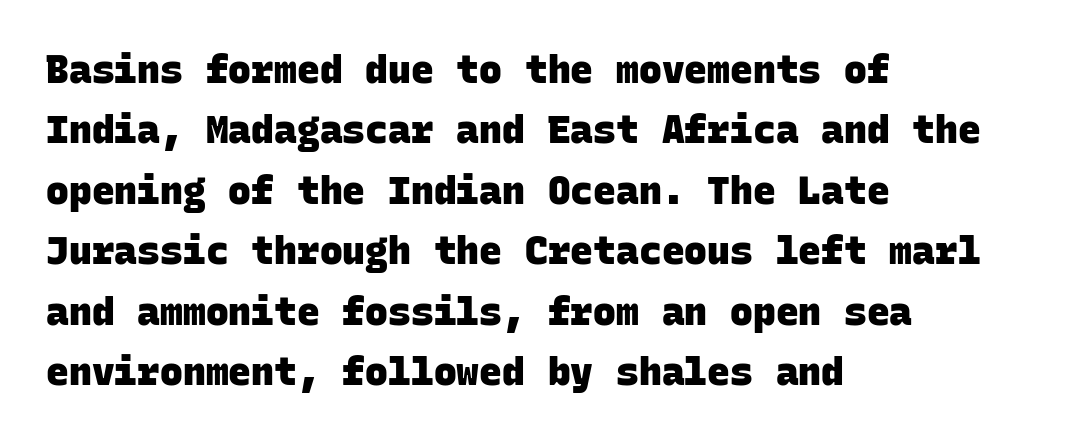
Which margin do the lines hug? The left one — the right edge is uneven. The letters are bold, with thick, heavy strokes. One glance says typical: line gaps are just what's usual. You can tell from the bare stems that sans-serif type was used. This sample has the even, mechanical cadence of fixed-width lettering. Just letters on the line, the space beneath them empty.
